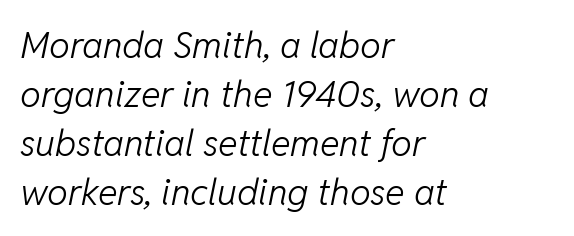
{"italic": "yes", "lean": "right", "slant_degrees": 11, "bold": "no", "weight": "light", "width": "normal", "stroke_contrast": "low", "x_height": "medium", "monospaced": "no", "underline": "no", "align": "left", "line_spacing": "normal", "line_spacing_ratio": 1.32, "letter_spacing": "normal", "letter_spacing_em": 0.0, "glyph_px": 37}
